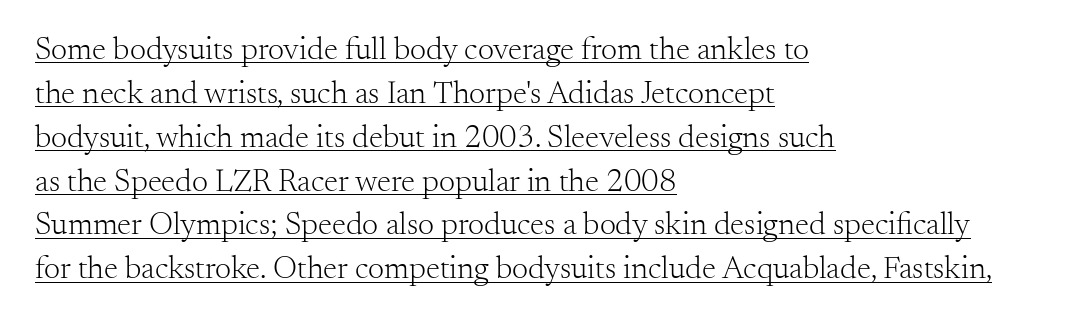
{"serif": "yes", "italic": "no", "bold": "no", "weight": "light", "width": "normal", "stroke_contrast": "medium", "x_height": "small", "monospaced": "no", "underline": "yes", "align": "left", "line_spacing": "normal", "line_spacing_ratio": 1.37, "letter_spacing": "normal", "letter_spacing_em": 0.0, "glyph_px": 32}
